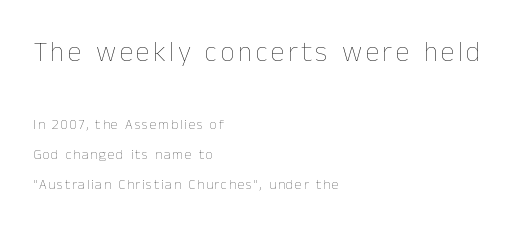
{"italic": "no", "bold": "no", "weight": "thin", "width": "normal", "stroke_contrast": "low", "x_height": "medium", "monospaced": "no", "underline": "no", "align": "left", "line_spacing": "loose", "line_spacing_ratio": 2.13, "larger_block": "first", "size_ratio": 2.0, "glyph_px": 28}
